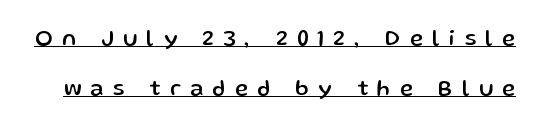
The rendering uses the underline text-decoration. The type is letterspaced generously, with wide tracking. Posture: straight, roman, zero tilt. How would I describe the line gaps? Wide and relaxed.
